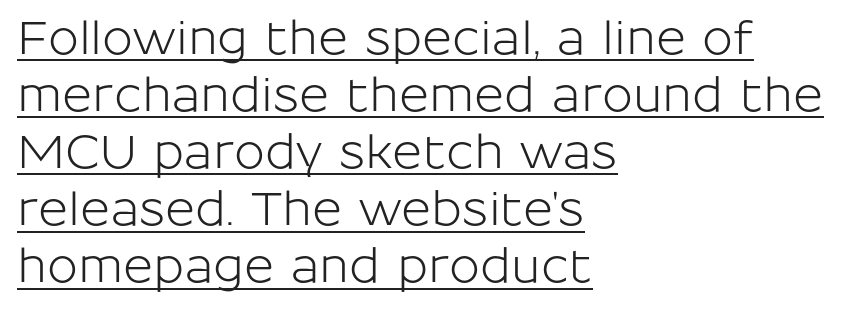
The image shows 46 px sans-serif type, upright; set left-aligned, line spacing 1.24x, normal letter spacing, underlined; low stroke contrast and a medium x-height.
